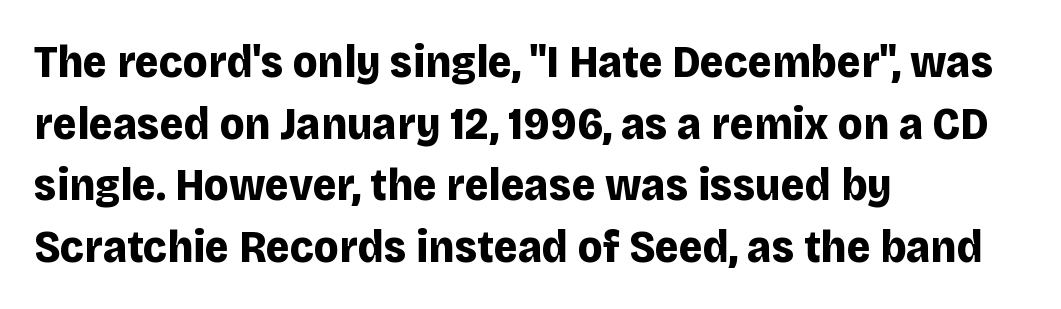
Q: Is the text bold? A: Yes.
Q: Is the text italic (slanted)? A: No, it is upright.
Q: Is the typeface a serif or a sans-serif typeface? A: Sans-serif.
Q: Is the text underlined? A: No.
Q: How is the paragraph aligned? A: Left-aligned.
Q: Is the spacing between letters normal or unusually wide? A: Normal.
Q: Is the spacing between lines tight, normal or loose? A: Normal.
Q: Width (condensed, normal, or wide)? A: Normal.
Q: Stroke contrast? A: Low.
Q: x-height? A: Large.
Q: Monospaced? A: No.
